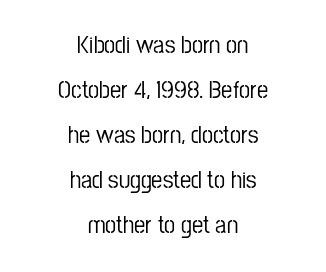
Check under the words: just untouched page. Horizontally, the lines are justified to the midpoint only. No extra tracking has been applied to these lines. If you drew a line through each stem, it would be perfectly vertical.
